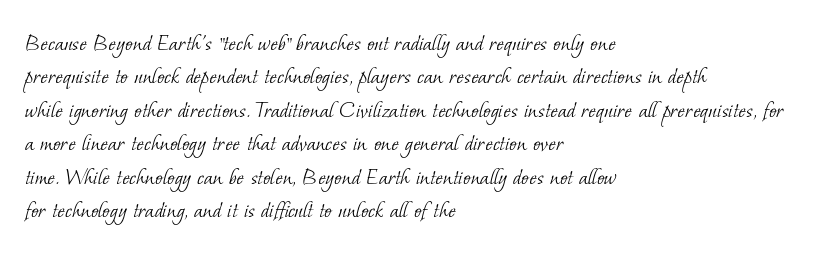
The image shows 25 px text type; set left-aligned, normal line spacing (1.34x), normal letter spacing, not underlined.
